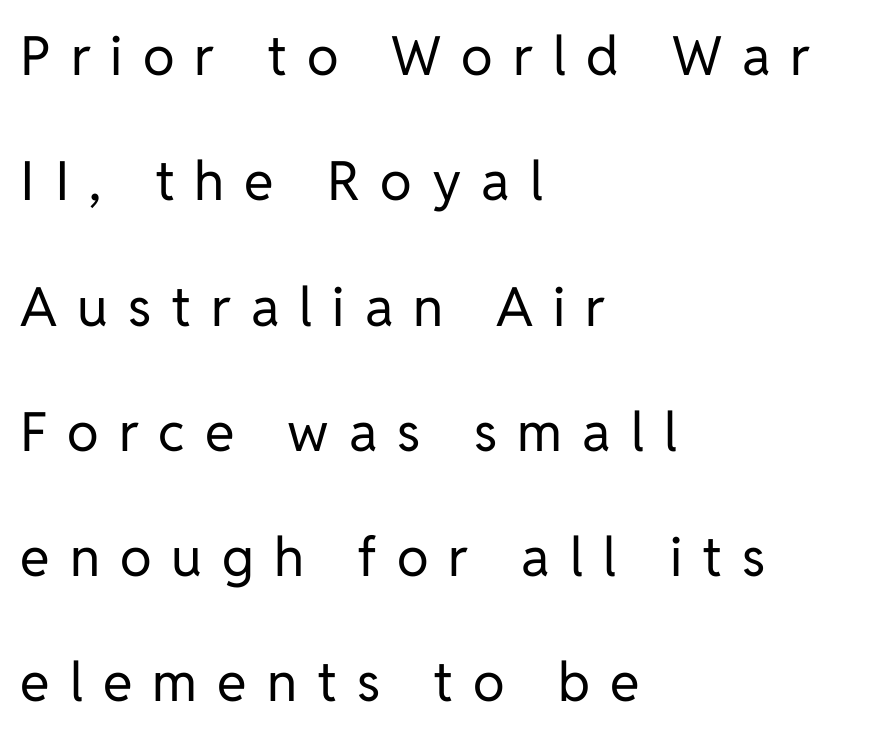
Airy leading. Check under the words: just untouched page. The tracking jumps out immediately: characters are airy and widely separated. Teacher's note: observe the even left margin — that is flush-left alignment. Is there any slant? The stems are plumb. The face used here is a sans, in the tradition of grotesques and geometrics.
